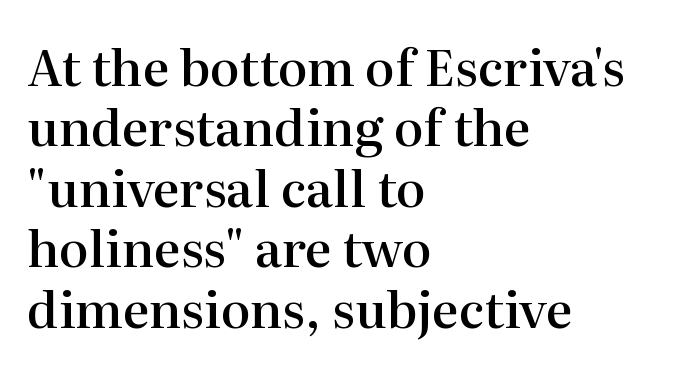
{"serif": "yes", "italic": "no", "bold": "semi", "weight": "semibold", "width": "normal", "stroke_contrast": "high", "x_height": "medium", "monospaced": "no", "underline": "no", "align": "left", "line_spacing_ratio": 1.21, "letter_spacing": "normal", "letter_spacing_em": 0.0, "glyph_px": 50}
